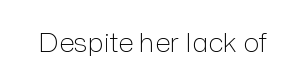
Has an underline been added? It has not. The type is set solid horizontally, with unmodified tracking. The characters are drawn with everyday or finer stroke widths. Every character sits straight up, as roman type does.
